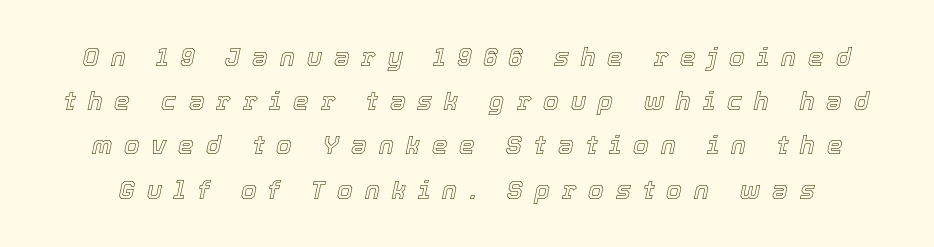
The lettering tilts uniformly, giving the passage an italic look. The type is letterspaced generously, with wide tracking. Honestly, there is no underline to notice here at all.
